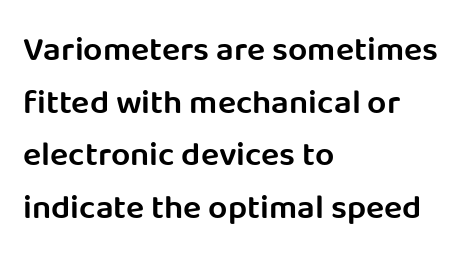
{"serif": "no", "italic": "no", "bold": "semi", "weight": "semibold", "width": "normal", "stroke_contrast": "low", "x_height": "large", "monospaced": "no", "underline": "no", "align": "left", "line_spacing": "normal", "line_spacing_ratio": 1.55, "letter_spacing": "normal", "letter_spacing_em": 0.0, "glyph_px": 34}
